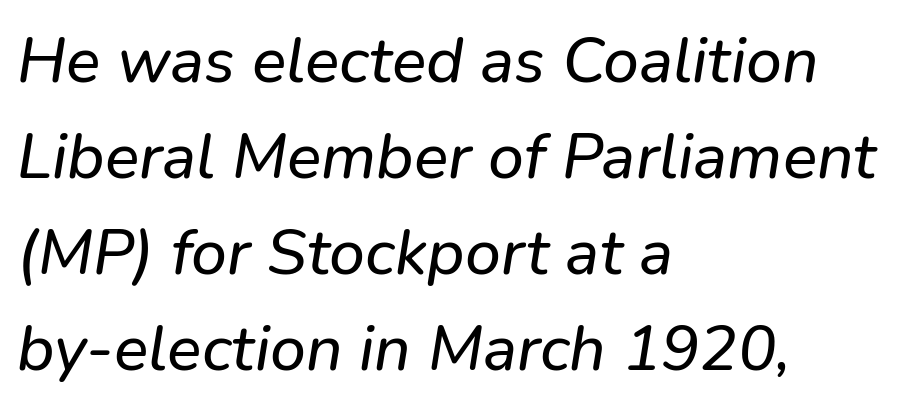
{"serif": "no", "width": "normal", "stroke_contrast": "low", "x_height": "medium", "monospaced": "no", "underline": "no", "align": "left", "line_spacing": "normal", "line_spacing_ratio": 1.5, "letter_spacing": "normal", "letter_spacing_em": 0.0, "glyph_px": 64}
